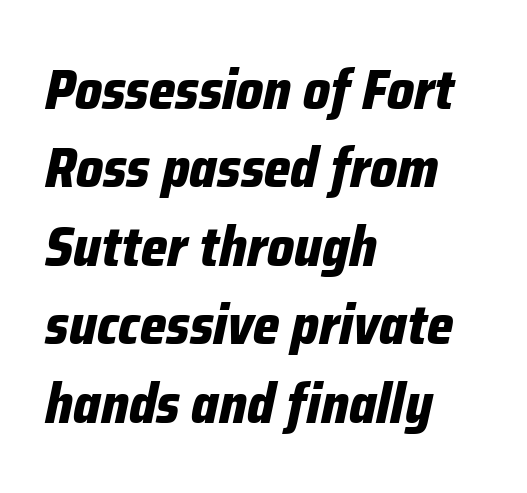
The image shows 56 px bold, condensed type, italic (leaning right); set left-aligned, normal line spacing (1.4x), normal letter spacing, not underlined; low stroke contrast and a medium x-height.
